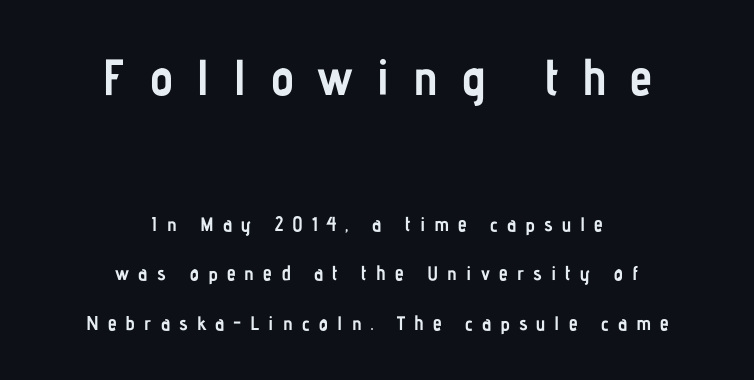
The image shows 51 px semibold, condensed sans-serif type, upright; set centered, loose line spacing (2.46x), unusually wide letter spacing (+0.45 em), not underlined; the first (top) block is 2.55x larger; low stroke contrast and a medium x-height.
